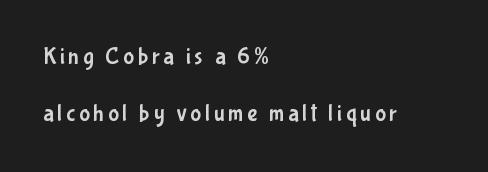
Q: Is the text italic (slanted)? A: No, it is upright.
Q: Is the text underlined? A: No.
Q: How is the paragraph aligned? A: Left-aligned.
Q: Is the spacing between lines tight, normal or loose? A: Loose.
